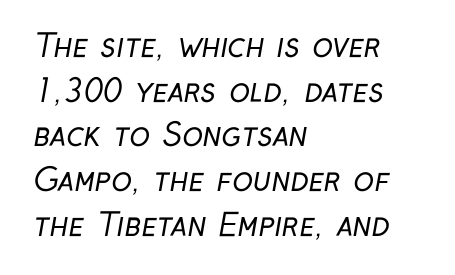
Q: Is the text bold? A: No.
Q: Is the typeface a serif or a sans-serif typeface? A: Sans-serif.
Q: Is the text underlined? A: No.
Q: How is the paragraph aligned? A: Left-aligned.
Q: Is the spacing between letters normal or unusually wide? A: Normal.
Q: Is the spacing between lines tight, normal or loose? A: Normal.
Q: Width (condensed, normal, or wide)? A: Condensed.
Q: Stroke contrast? A: Low.
Q: x-height? A: Medium.
Q: Monospaced? A: No.
